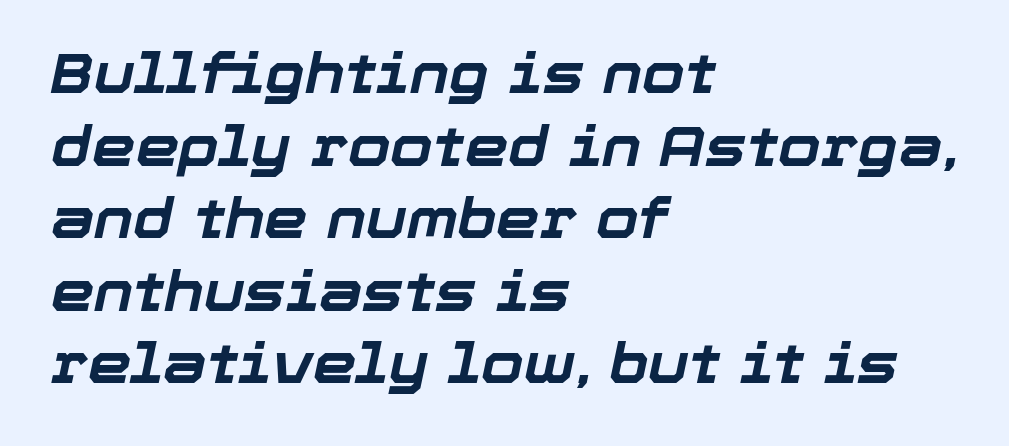
Look at the stroke-to-counter ratio: heavy, a bold. You could not count columns in this text — the font is proportionally spaced. Italic: yes, the glyphs are oblique. You could call the tracking neutral — neither tight nor loose.
